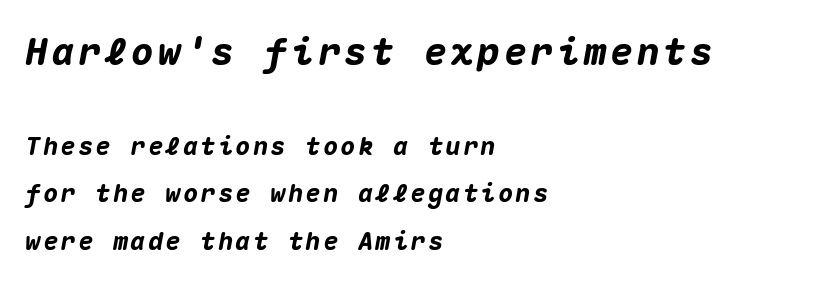
{"italic": "yes", "lean": "right", "slant_degrees": 10, "bold": "yes", "weight": "heavy", "width": "normal", "stroke_contrast": "medium", "x_height": "medium", "monospaced": "yes", "underline": "no", "align": "left", "line_spacing": "loose", "line_spacing_ratio": 1.9, "larger_block": "first", "size_ratio": 1.52, "glyph_px": 38}
